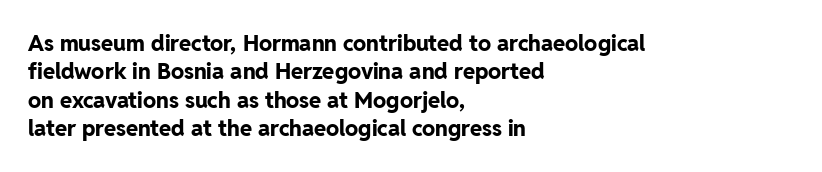
Q: Is the text bold? A: Yes.
Q: Is the text italic (slanted)? A: No, it is upright.
Q: Is the text underlined? A: No.
Q: How is the paragraph aligned? A: Left-aligned.
Q: Is the spacing between letters normal or unusually wide? A: Normal.
Q: Is the spacing between lines tight, normal or loose? A: Normal.
